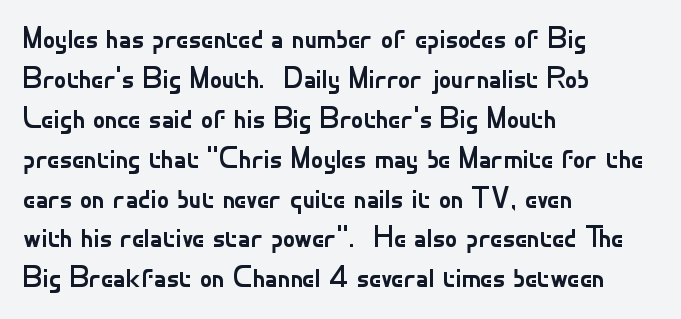
Q: Is the text bold? A: No.
Q: Is the text italic (slanted)? A: No, it is upright.
Q: Is the typeface a serif or a sans-serif typeface? A: Sans-serif.
Q: Is the text underlined? A: No.
Q: How is the paragraph aligned? A: Left-aligned.
Q: Is the spacing between letters normal or unusually wide? A: Normal.
Q: Is the spacing between lines tight, normal or loose? A: Normal.
Q: Width (condensed, normal, or wide)? A: Normal.
Q: Stroke contrast? A: Low.
Q: x-height? A: Small.
Q: Monospaced? A: No.
